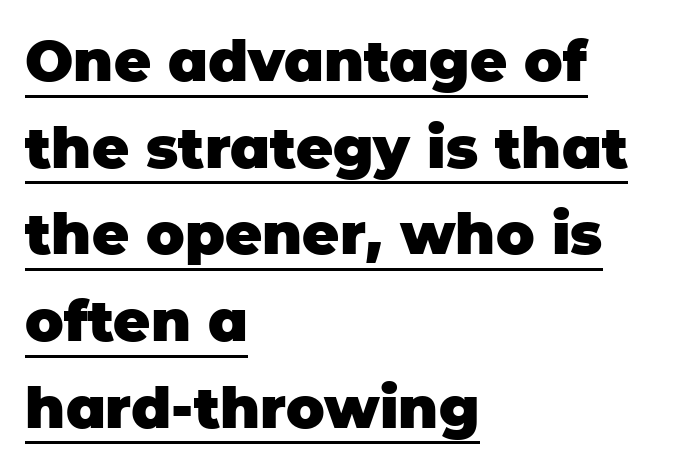
{"serif": "no", "italic": "no", "bold": "yes", "weight": "heavy", "width": "normal", "stroke_contrast": "low", "x_height": "large", "monospaced": "no", "underline": "yes", "align": "left", "line_spacing": "normal", "line_spacing_ratio": 1.52, "letter_spacing": "normal", "letter_spacing_em": 0.0, "glyph_px": 57}
